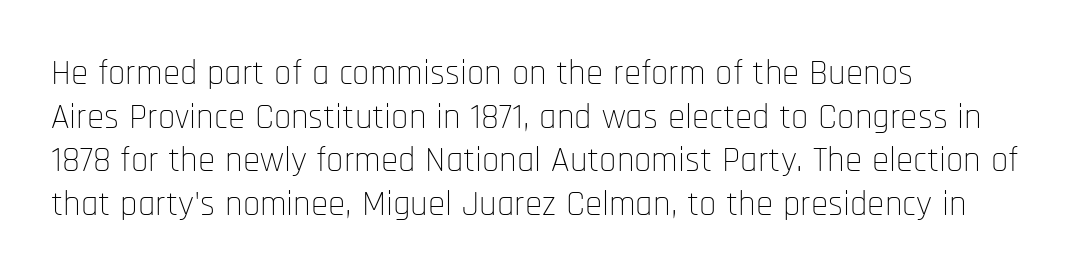
The strokes carry an ordinary text weight at most. Any mark beneath the type? The region is blank. Letterform terminals end flat and unadorned throughout the passage. Evenly set lines give the paragraph a standard silhouette. If you drew a ruler down the left edge, every line would touch it. Short note: letters normally spaced.
